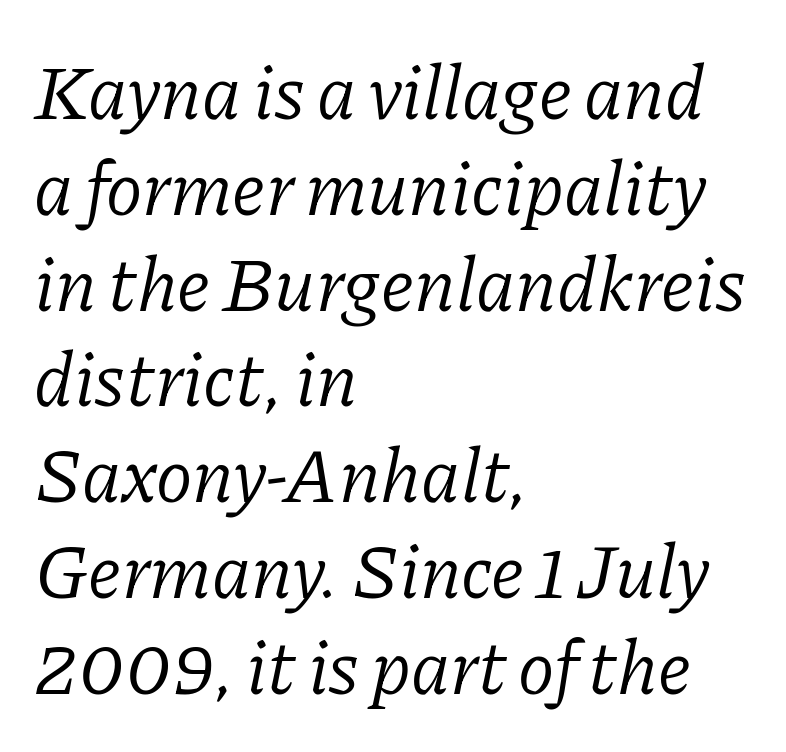
The image shows 76 px light serif type, italic (leaning right); set left-aligned, normal line spacing (1.26x), normal letter spacing, not underlined; low stroke contrast and a medium x-height.
